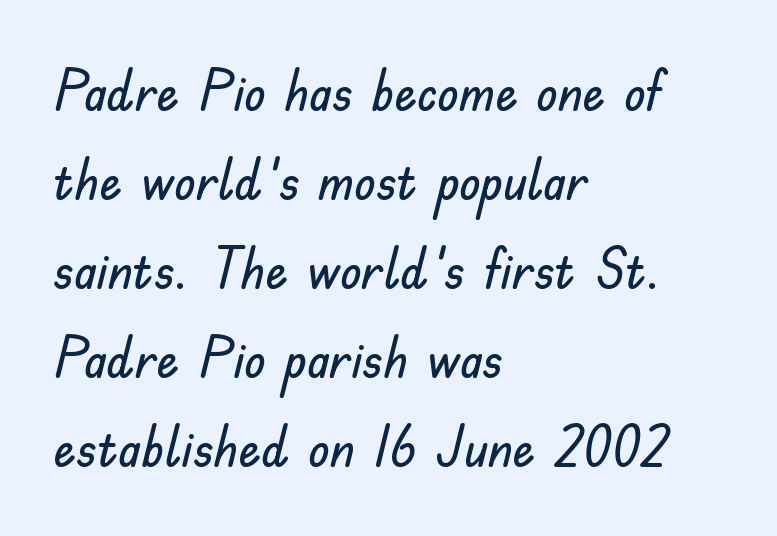
Q: Is the text italic (slanted)? A: Yes.
Q: Is the typeface a serif or a sans-serif typeface? A: Sans-serif.
Q: Is the text underlined? A: No.
Q: How is the paragraph aligned? A: Left-aligned.
Q: Is the spacing between letters normal or unusually wide? A: Normal.
Q: Is the spacing between lines tight, normal or loose? A: Normal.
Q: Width (condensed, normal, or wide)? A: Normal.
Q: Stroke contrast? A: Low.
Q: x-height? A: Small.
Q: Monospaced? A: No.
